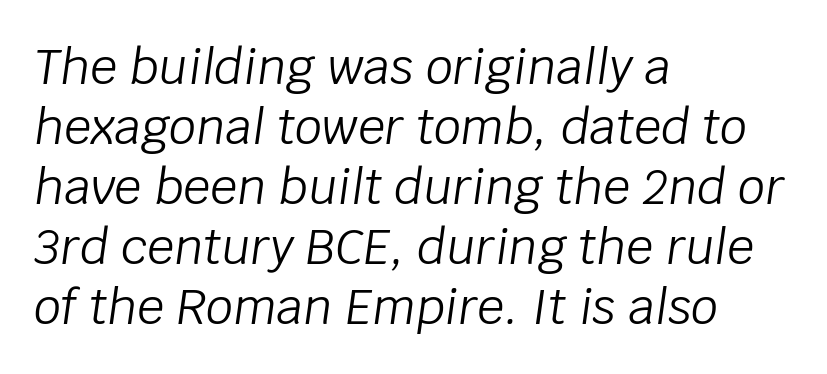
Regular leading. Horizontal alignment here is leftward, the default for most running prose. Yep, that's italic — everything's leaning. Plain, unruled lines of type. The cut favours lightness, reaching ordinary text weight at its darkest.
